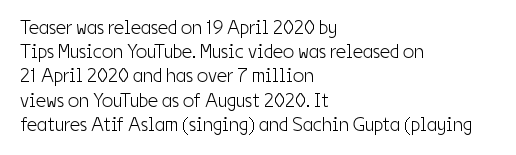
The image shows 20 px text type, upright; set left-aligned, line spacing 1.21x, normal letter spacing, not underlined.
